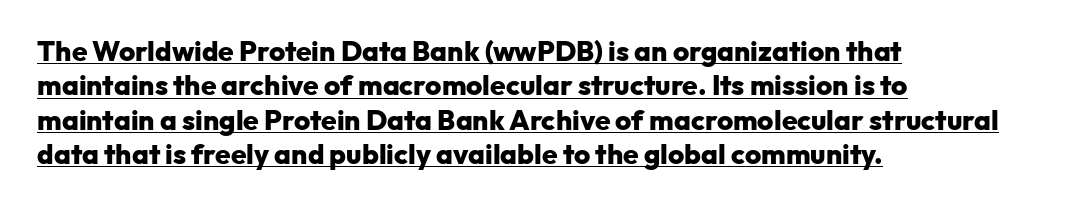
{"serif": "no", "italic": "no", "bold": "yes", "weight": "heavy", "width": "normal", "stroke_contrast": "low", "x_height": "medium", "monospaced": "no", "underline": "yes", "align": "left", "line_spacing_ratio": 1.23, "letter_spacing": "normal", "letter_spacing_em": 0.0, "glyph_px": 28}
